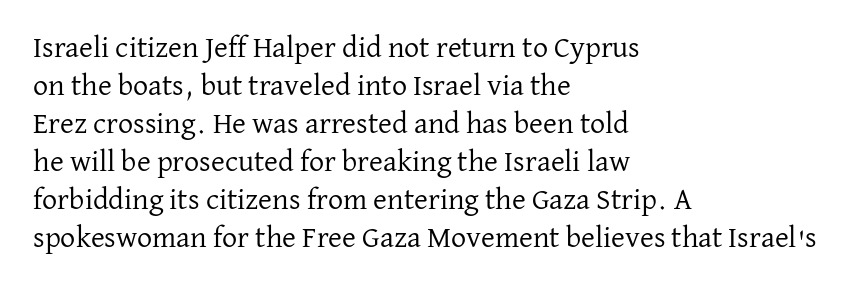
The image shows 30 px regular-weight serif type, upright; set left-aligned, normal line spacing (1.27x), normal letter spacing, not underlined; low stroke contrast and a medium x-height.
